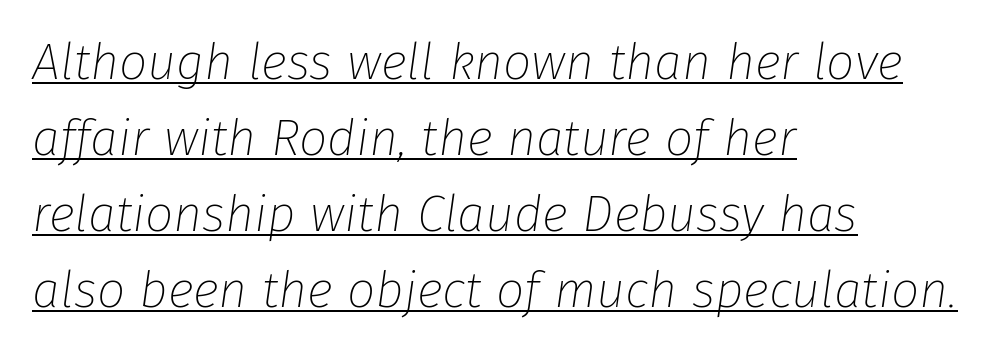
The compositor pushed each line to the left boundary. The designer left line spacing at the default. The font's italic variant was chosen for this text. Does a line run under the words? Yes, clearly. The passage shown is typed in a proportional face where columns would drift. This sample uses plain, unmodified letter spacing.
